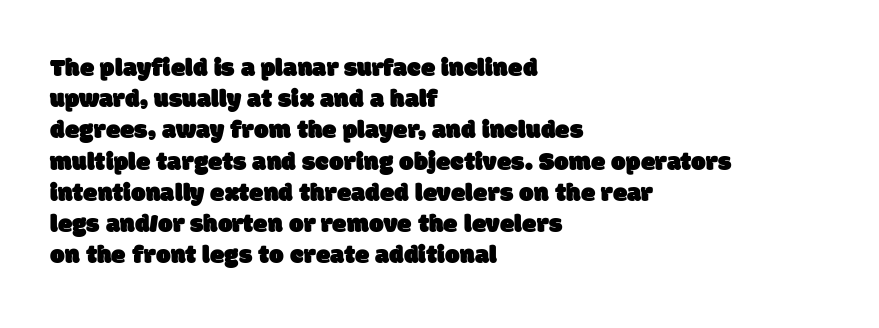
{"underline": "no", "align": "left", "line_spacing_ratio": 1.2, "letter_spacing": "normal", "letter_spacing_em": 0.0, "glyph_px": 26}
